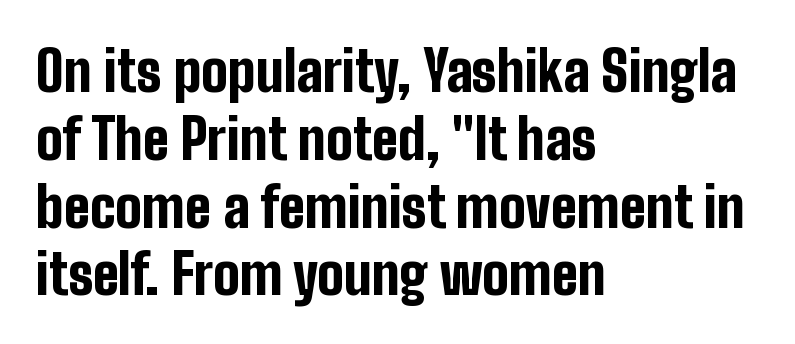
{"serif": "no", "italic": "no", "bold": "yes", "weight": "bold", "width": "condensed", "stroke_contrast": "low", "x_height": "medium", "monospaced": "no", "underline": "no", "align": "left", "line_spacing_ratio": 1.21, "letter_spacing": "normal", "letter_spacing_em": 0.0, "glyph_px": 56}
